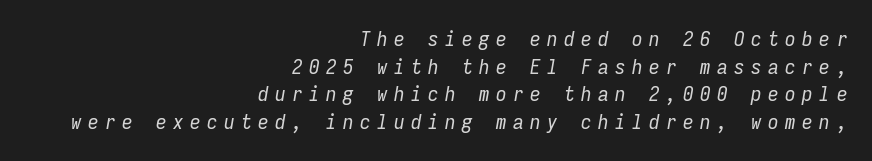
Q: Is the text bold? A: No.
Q: Is the text italic (slanted)? A: Yes, it leans right by about 9 degrees.
Q: Is the text underlined? A: No.
Q: How is the paragraph aligned? A: Right-aligned.
Q: Is the spacing between letters normal or unusually wide? A: Unusually wide.
Q: Is the spacing between lines tight, normal or loose? A: Normal.
